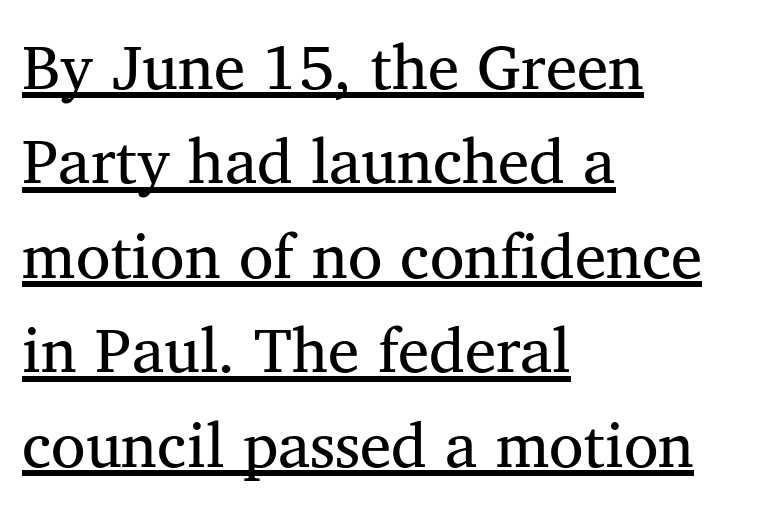
Typeset ragged right — the left edge is the straight one. Line spacing here is normal. Heaviness? Minimal to ordinary, like unemphasized prose. Ordinary non-slanted type is in use. Compared with undecorated copy, this sample adds a rule below the words. The rendering uses natural spacing where letterforms have individual widths.
